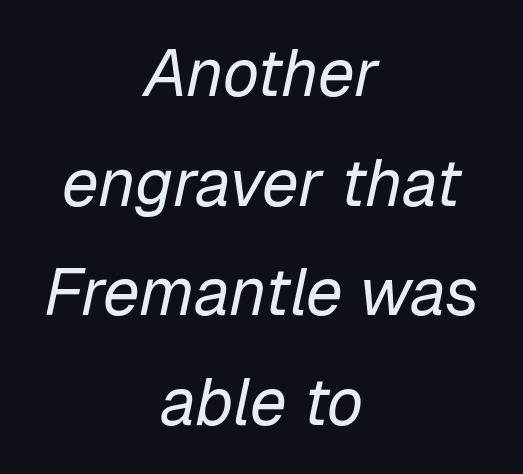
Here the designer chose a conventional face with non-uniform glyph widths. The whitespace from short lines is split evenly between both sides. This reads as an unemphasized weight, regular at the heaviest. You could call the tracking neutral — neither tight nor loose. These lines were composed using italics.
